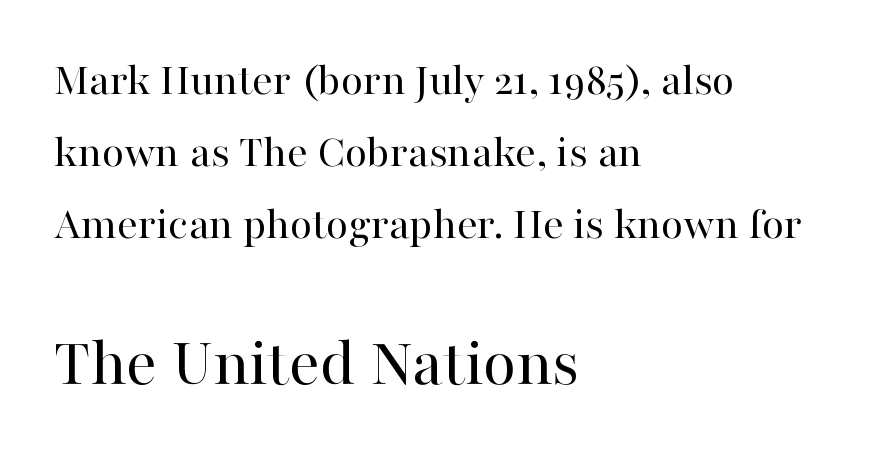
Tracking value appears to be zero — textbook default spacing. Bigger letters appear in the bottom chunk; the top chunk is reduced. The characters display serif detailing at their extremities. One glance says typical: line gaps are just what's usual. One-word summary of the alignment: left. Characters remain perfectly vertical along every line.
